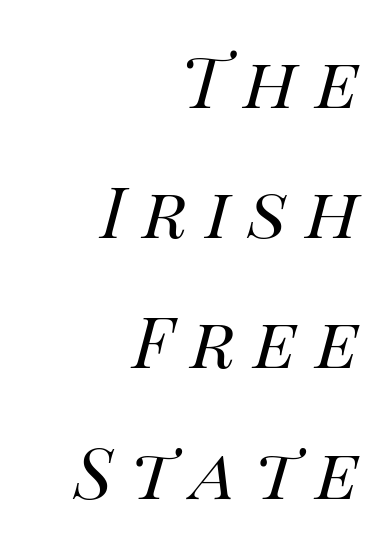
Q: Is the text bold? A: No.
Q: Is the text italic (slanted)? A: Yes, it leans right by about 14 degrees.
Q: Is the text underlined? A: No.
Q: How is the paragraph aligned? A: Right-aligned.
Q: Is the spacing between letters normal or unusually wide? A: Unusually wide.
Q: Width (condensed, normal, or wide)? A: Normal.
Q: Stroke contrast? A: High.
Q: x-height? A: Large.
Q: Monospaced? A: No.
